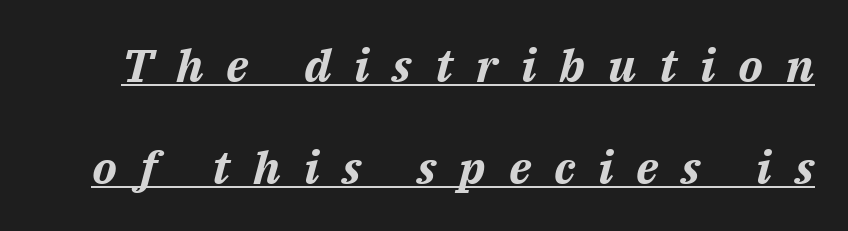
The image shows 46 px bold type, italic (leaning right); set loose line spacing (2.21x), unusually wide letter spacing (+0.5 em), underlined; medium stroke contrast and a medium x-height.
